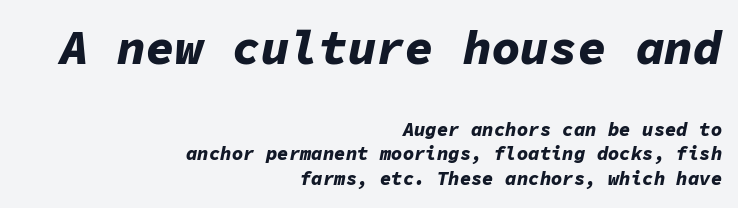
Q: Is the text bold? A: Yes.
Q: Is the text italic (slanted)? A: Yes, it leans right by about 11 degrees.
Q: Is the text underlined? A: No.
Q: How is the paragraph aligned? A: Right-aligned.
Q: Is the spacing between letters normal or unusually wide? A: Normal.
Q: Is the spacing between lines tight, normal or loose? A: Normal.
Q: Which block of text is set in a larger size, the first (top) or the second (bottom)? A: The first (top) one.
Q: Width (condensed, normal, or wide)? A: Normal.
Q: Stroke contrast? A: Low.
Q: x-height? A: Medium.
Q: Monospaced? A: Yes.
